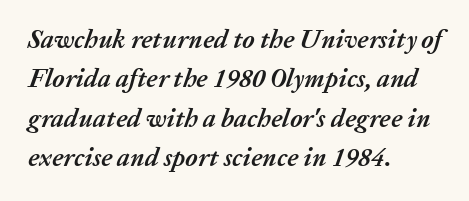
The image shows 26 px bold type, italic (leaning right); set left-aligned, normal line spacing (1.51x), normal letter spacing, not underlined.
